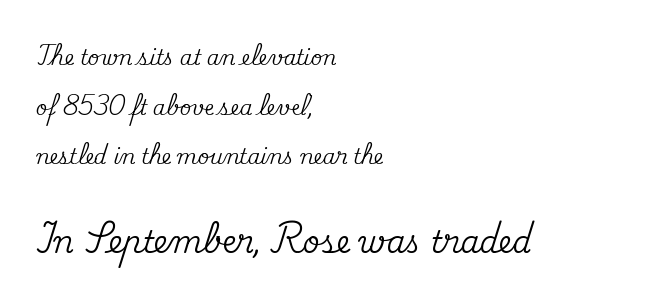
The image shows 30 px serif type; set left-aligned, loose line spacing (2.48x), normal letter spacing, not underlined; the second (bottom) block is 1.5x larger; medium stroke contrast and a small x-height.
